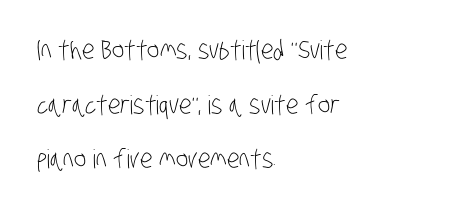
The image shows 26 px text type; set left-aligned, loose line spacing (2.1x), normal letter spacing, not underlined.
